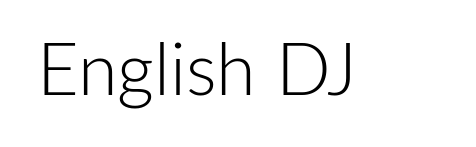
Q: Is the text bold? A: No.
Q: Is the text italic (slanted)? A: No, it is upright.
Q: Is the typeface a serif or a sans-serif typeface? A: Sans-serif.
Q: Is the text underlined? A: No.
Q: Is the spacing between letters normal or unusually wide? A: Normal.
Q: Width (condensed, normal, or wide)? A: Normal.
Q: Stroke contrast? A: Low.
Q: x-height? A: Medium.
Q: Monospaced? A: No.
